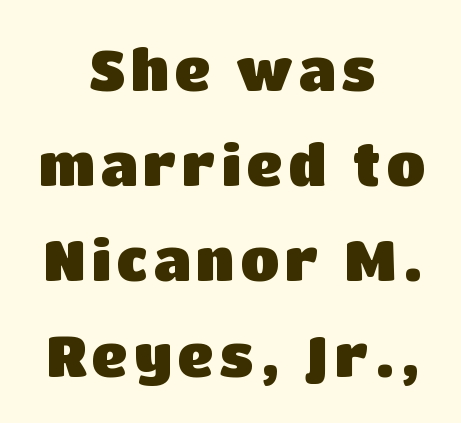
{"serif": "no", "italic": "no", "bold": "yes", "weight": "heavy", "width": "normal", "stroke_contrast": "low", "x_height": "large", "monospaced": "no", "underline": "no", "align": "center", "line_spacing": "normal", "line_spacing_ratio": 1.7, "glyph_px": 56}
